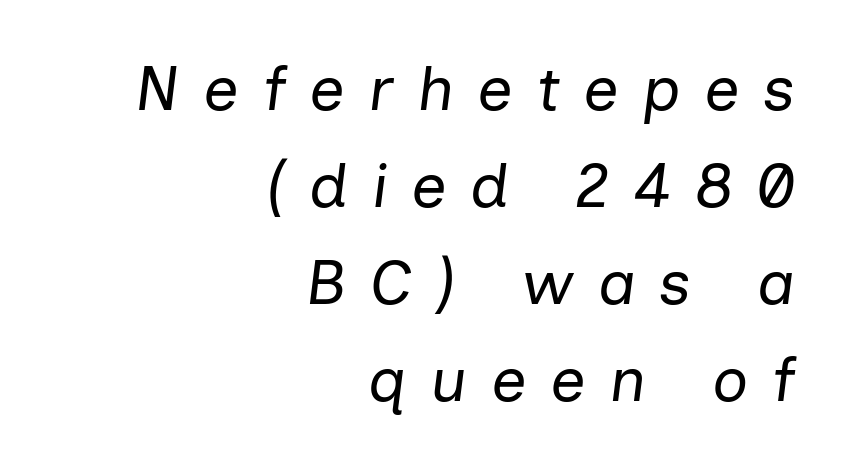
A student would call this right alignment; a typographer would say flush right, rag left. Inter-character spacing is expanded well beyond the font's built-in metrics. Compared with a typical body face, this is equally light or lighter still. Plain, unruled lines of type.
